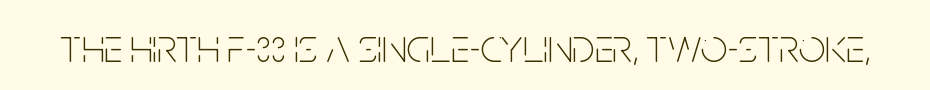
Think standard paragraph weight, or any step lighter than that. Every stem runs plumb, perpendicular to the baseline. Letter spacing: default. Check where the strokes stop: nothing finishes them off — pure sans. The string is rendered with underlining switched off.
